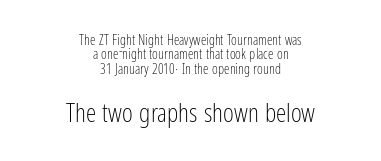
Q: Is the text bold? A: No.
Q: Is the text italic (slanted)? A: No, it is upright.
Q: Is the text underlined? A: No.
Q: How is the paragraph aligned? A: Centered.
Q: Is the spacing between letters normal or unusually wide? A: Normal.
Q: Is the spacing between lines tight, normal or loose? A: Tight.
Q: Which block of text is set in a larger size, the first (top) or the second (bottom)? A: The second (bottom) one.
